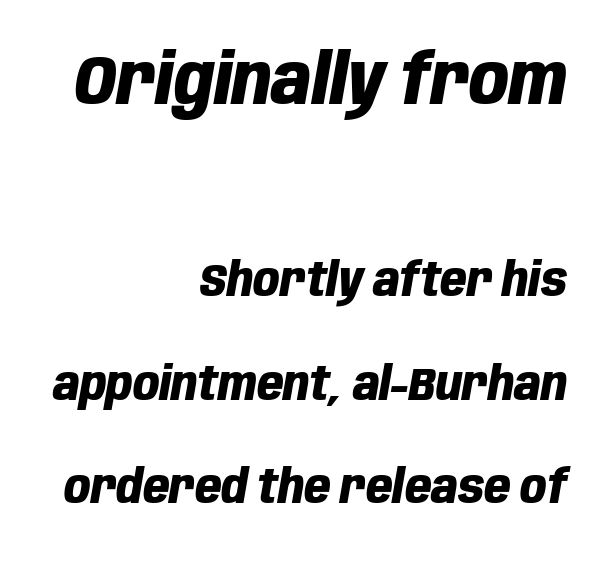
Q: Is the text bold? A: Yes.
Q: Is the text italic (slanted)? A: Yes, it leans right by about 10 degrees.
Q: Is the text underlined? A: No.
Q: How is the paragraph aligned? A: Right-aligned.
Q: Is the spacing between letters normal or unusually wide? A: Normal.
Q: Is the spacing between lines tight, normal or loose? A: Loose.
Q: Which block of text is set in a larger size, the first (top) or the second (bottom)? A: The first (top) one.
Q: Width (condensed, normal, or wide)? A: Condensed.
Q: Stroke contrast? A: Low.
Q: x-height? A: Large.
Q: Monospaced? A: No.
